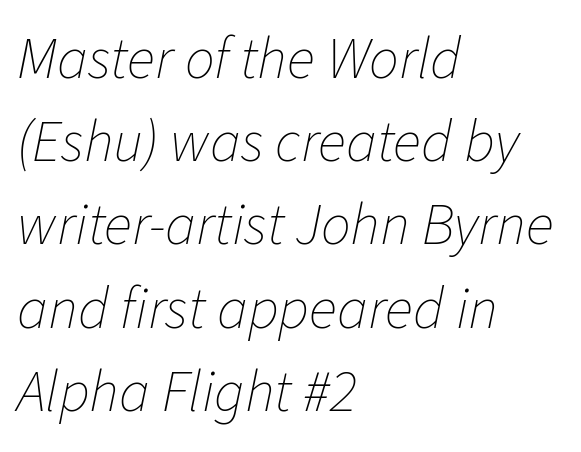
Q: Is the text bold? A: No.
Q: Is the text italic (slanted)? A: Yes, it leans right by about 11 degrees.
Q: Is the text underlined? A: No.
Q: How is the paragraph aligned? A: Left-aligned.
Q: Is the spacing between letters normal or unusually wide? A: Normal.
Q: Is the spacing between lines tight, normal or loose? A: Normal.
Q: Width (condensed, normal, or wide)? A: Normal.
Q: Stroke contrast? A: Low.
Q: x-height? A: Medium.
Q: Monospaced? A: No.
